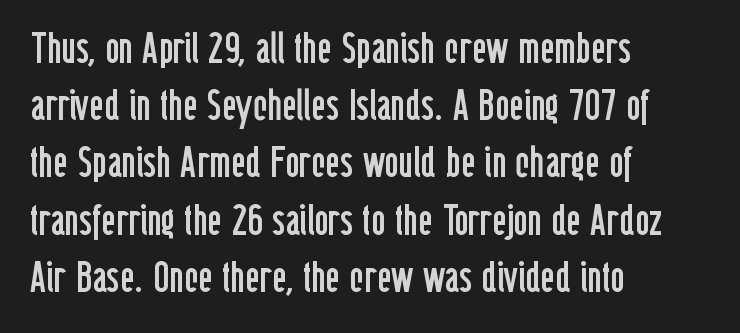
The image shows 44 px regular-weight, condensed sans-serif type, upright; set left-aligned, normal line spacing (1.3x), normal letter spacing, not underlined; low stroke contrast and a medium x-height.
